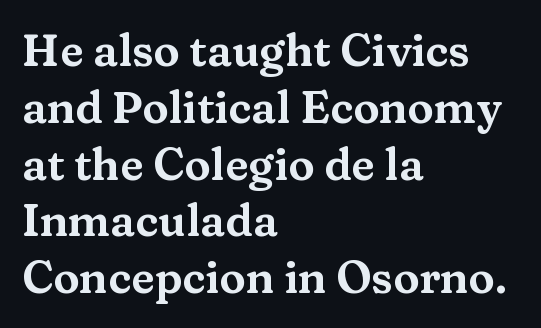
The passage is arranged the way most books set body copy — flush left. Default kerning and tracking; the words read as compact shapes. It's the straight-up-and-down kind of type. These lines are rendered in a variable-pitch font. Classification — serif.
